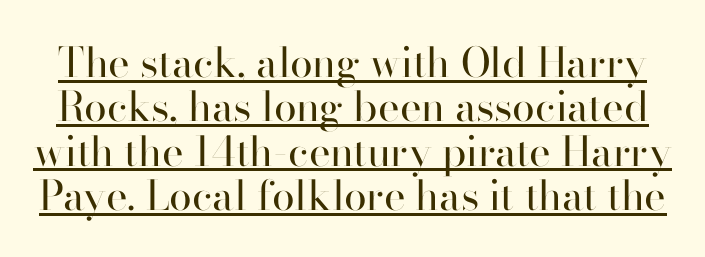
{"serif": "no", "italic": "no", "bold": "no", "weight": "regular", "width": "normal", "stroke_contrast": "high", "x_height": "small", "monospaced": "no", "underline": "yes", "line_spacing": "tight", "line_spacing_ratio": 1.08, "letter_spacing": "normal", "letter_spacing_em": 0.0, "glyph_px": 41}
